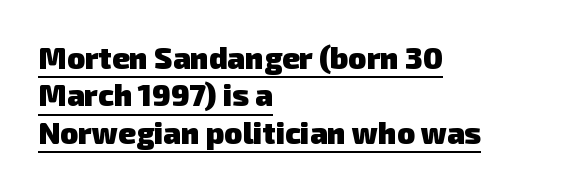
This sample keeps an unexceptional amount of space between lines. These lines are rendered in a variable-pitch font. Students, observe the line beneath the letters — that is underlining. Emphasis by weight is at full strength: bold. Look at the tracking — it's just the regular setting, nothing added.
